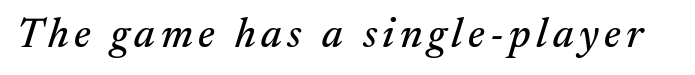
This sample uses an oblique cut, with every glyph tilted off the vertical. The face used here is seriffed, in the tradition of book romans. Each letter keeps its own natural width here, so spacing adapts to shape. Lines of text with bare space underneath.
